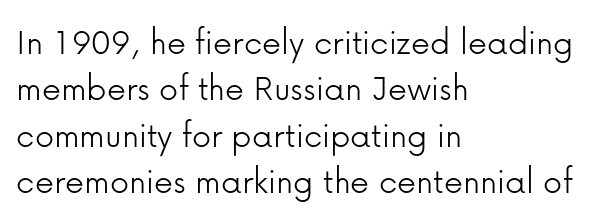
The type is set solid horizontally, with unmodified tracking. The rendering anchors every line to the left-hand side. Each row of text sits above clean, open space. Note: no serifs on the glyphs.
